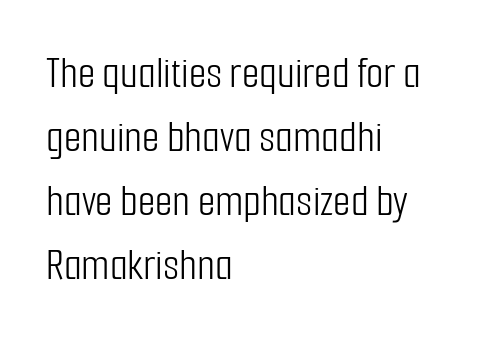
To sum up the face: it is a sans, with no serifs. Vertical strokes here are truly vertical. These lines stack with their left ends in a neat column. The leading is moderate, giving the passage an even texture.
